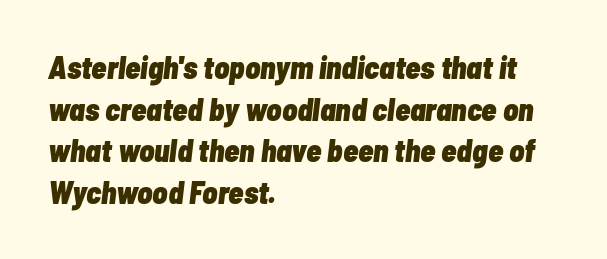
{"italic": "yes", "lean": "right", "slant_degrees": 7, "bold": "yes", "weight": "heavy", "width": "condensed", "stroke_contrast": "low", "x_height": "medium", "monospaced": "no", "underline": "no", "align": "left", "line_spacing": "normal", "line_spacing_ratio": 1.34, "letter_spacing": "normal", "letter_spacing_em": 0.0, "glyph_px": 31}
